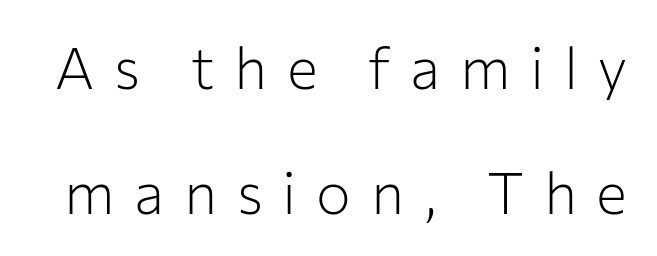
{"serif": "no", "italic": "no", "bold": "no", "weight": "light", "width": "normal", "stroke_contrast": "low", "x_height": "medium", "monospaced": "no", "underline": "no", "line_spacing": "loose", "line_spacing_ratio": 2.15, "letter_spacing": "wide", "letter_spacing_em": 0.34, "glyph_px": 58}
